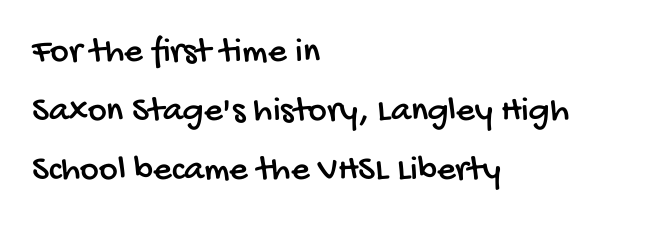
Horizontal bands of white between lines are of average thickness. A classic flush-left, rag-right setting is used for this passage. Think of a printed novel: that variable character pitch is what you see here. The face used here is rendered with its standard letterfit. The face used here is a sans, in the tradition of grotesques and geometrics. The gap between lines stays unmarked.
